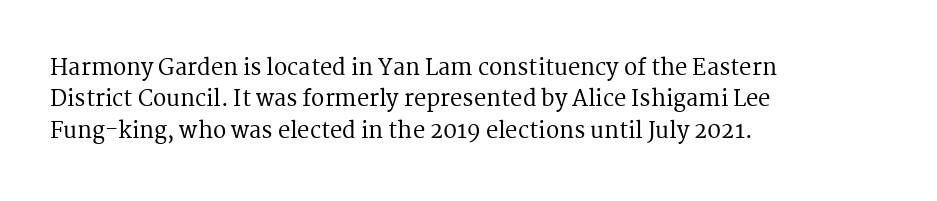
Q: Is the text italic (slanted)? A: No, it is upright.
Q: Is the text underlined? A: No.
Q: How is the paragraph aligned? A: Left-aligned.
Q: Is the spacing between letters normal or unusually wide? A: Normal.
Q: Is the spacing between lines tight, normal or loose? A: Normal.
